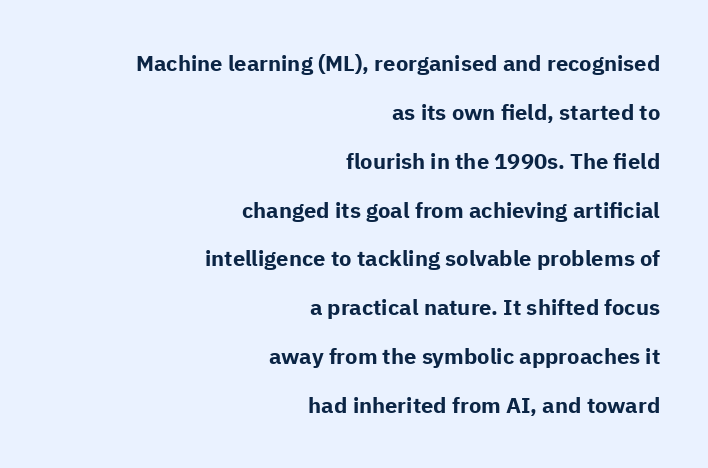
The image shows 22 px bold type, upright; set right-aligned, loose line spacing (2.22x), normal letter spacing, not underlined.
